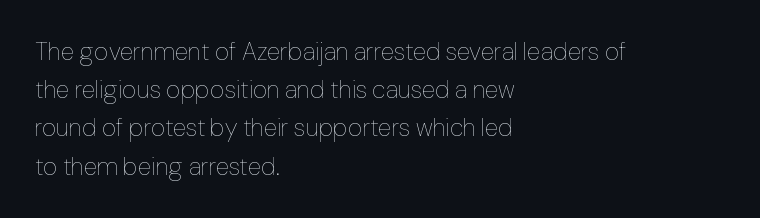
Q: Is the text bold? A: No.
Q: Is the text italic (slanted)? A: No, it is upright.
Q: Is the text underlined? A: No.
Q: How is the paragraph aligned? A: Left-aligned.
Q: Is the spacing between letters normal or unusually wide? A: Normal.
Q: Is the spacing between lines tight, normal or loose? A: Normal.
